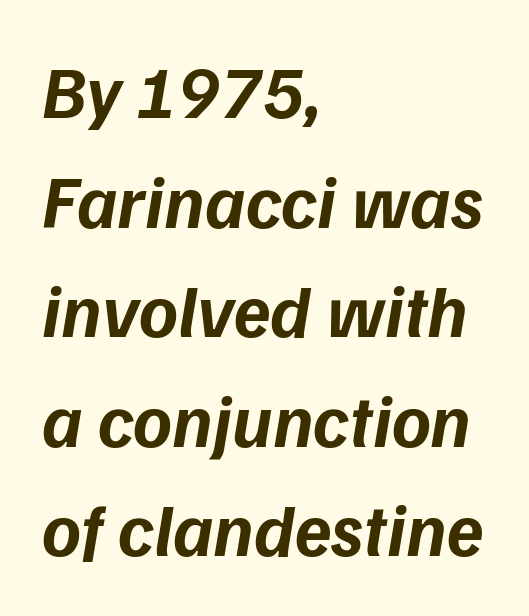
Q: Is the text bold? A: Yes.
Q: Is the typeface a serif or a sans-serif typeface? A: Sans-serif.
Q: Is the text underlined? A: No.
Q: How is the paragraph aligned? A: Left-aligned.
Q: Is the spacing between letters normal or unusually wide? A: Normal.
Q: Is the spacing between lines tight, normal or loose? A: Normal.
Q: Width (condensed, normal, or wide)? A: Normal.
Q: Stroke contrast? A: Low.
Q: x-height? A: Medium.
Q: Monospaced? A: No.
